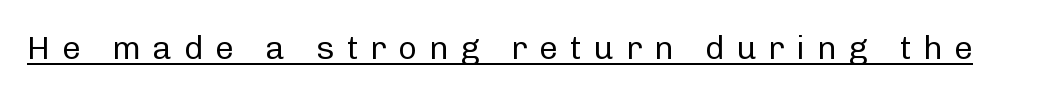
{"serif": "no", "italic": "no", "bold": "no", "weight": "regular", "width": "normal", "stroke_contrast": "low", "x_height": "medium", "monospaced": "no", "underline": "yes", "letter_spacing": "wide", "letter_spacing_em": 0.36, "glyph_px": 33}
